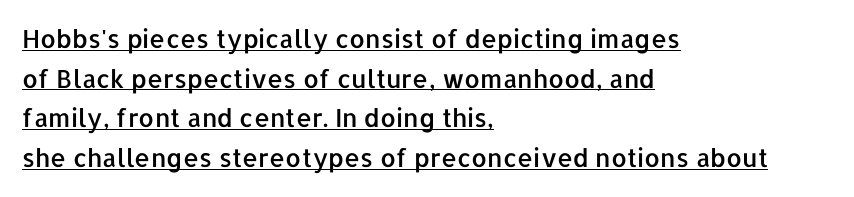
{"italic": "no", "underline": "yes", "align": "left", "line_spacing": "normal", "line_spacing_ratio": 1.59, "letter_spacing": "normal", "letter_spacing_em": 0.0, "glyph_px": 25}
